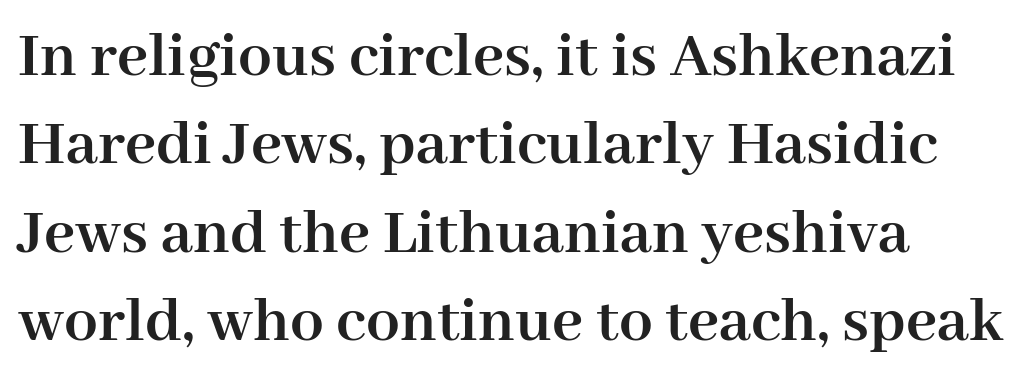
The image shows 67 px semibold serif type, upright; set left-aligned, normal line spacing (1.32x), normal letter spacing, not underlined; high stroke contrast and a medium x-height.
